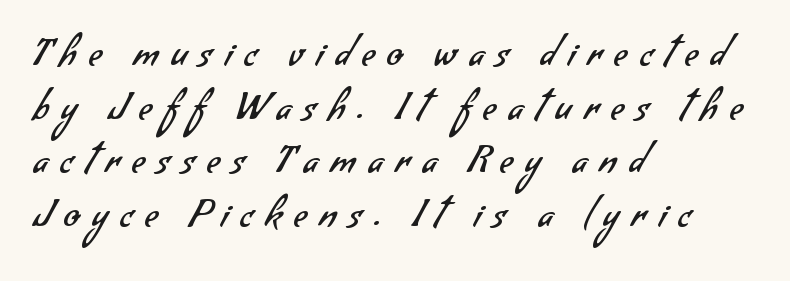
Q: Is the text bold? A: No.
Q: Is the typeface a serif or a sans-serif typeface? A: Sans-serif.
Q: Is the text underlined? A: No.
Q: How is the paragraph aligned? A: Left-aligned.
Q: Is the spacing between letters normal or unusually wide? A: Unusually wide.
Q: Is the spacing between lines tight, normal or loose? A: Normal.
Q: Width (condensed, normal, or wide)? A: Normal.
Q: Stroke contrast? A: Low.
Q: x-height? A: Small.
Q: Monospaced? A: No.
